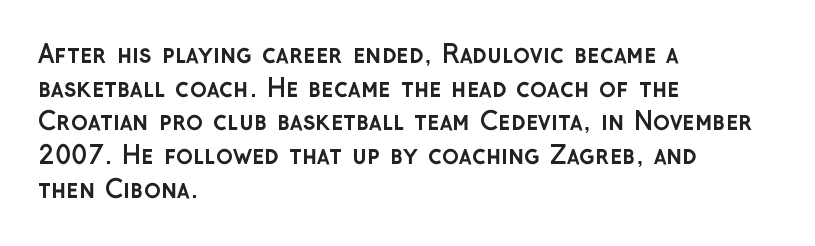
{"italic": "no", "bold": "yes", "underline": "no", "align": "left", "line_spacing": "normal", "line_spacing_ratio": 1.35, "letter_spacing": "normal", "letter_spacing_em": 0.0, "glyph_px": 25}
